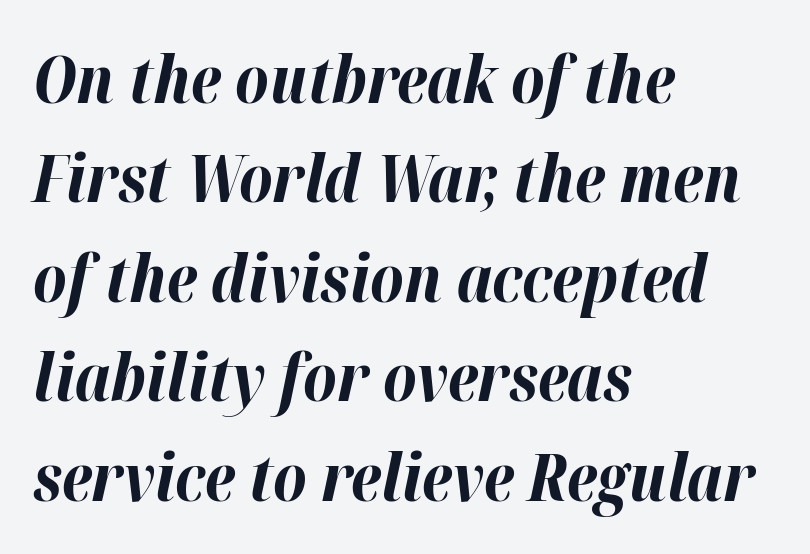
Visually the block forms a straight wall on the left and a jagged coastline on the right. Here the designer chose a conventional face with non-uniform glyph widths. Posture: slanted. Vertical spacing — default.
